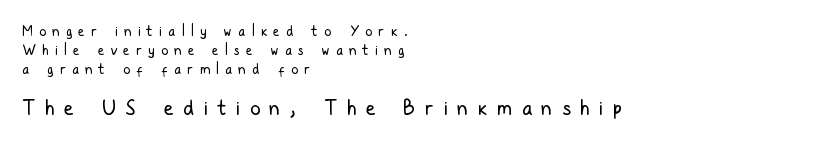
{"italic": "no", "bold": "no", "underline": "no", "align": "left", "line_spacing": "normal", "line_spacing_ratio": 1.35, "letter_spacing": "wide", "letter_spacing_em": 0.46, "larger_block": "second", "size_ratio": 1.5, "glyph_px": 21}
